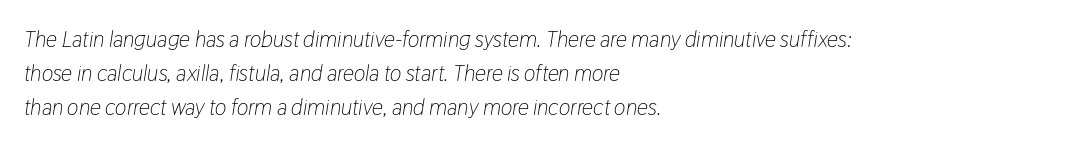
The image shows 22 px text type, italic (leaning right); set left-aligned, normal line spacing (1.55x), normal letter spacing, not underlined.
